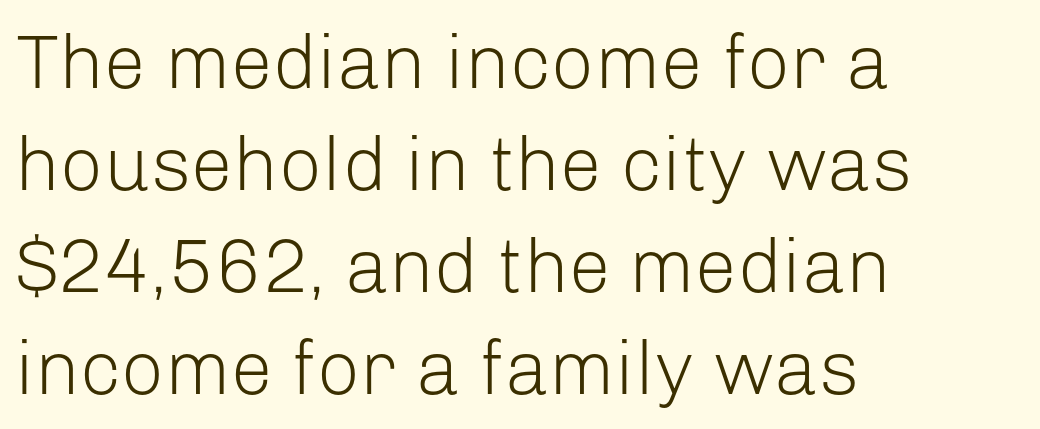
Nobody touched the tracking dial on this one. These lines are rendered in a variable-pitch font. Every row of glyphs begins at an identical x-position on the left. Heft: none added — not bold. The designer went with a sans here, leaving each stem footless. The lines sit at an ordinary, default distance from one another.
